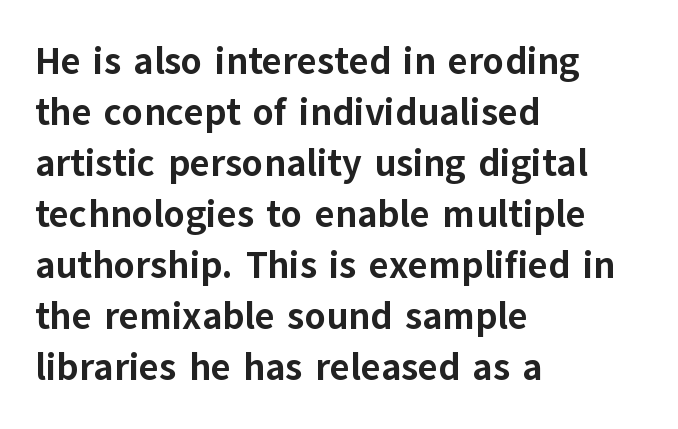
The text was rendered using a sans face with plain stroke endings. The lines sit at an ordinary, default distance from one another. Glance below the letters and you will spot only blank space. Its strokes are broad and dark, the hallmark of bold type.
